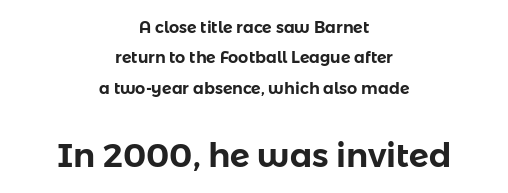
The image shows 33 px sans-serif type, upright; set centered, loose line spacing (1.9x), normal letter spacing, not underlined; the second (bottom) block is 2.06x larger; low stroke contrast and a medium x-height.
